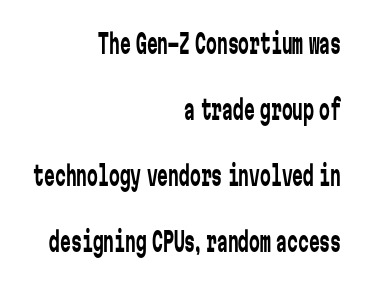
The image shows 27 px text type, upright; set right-aligned, loose line spacing (2.44x), normal letter spacing, not underlined.
